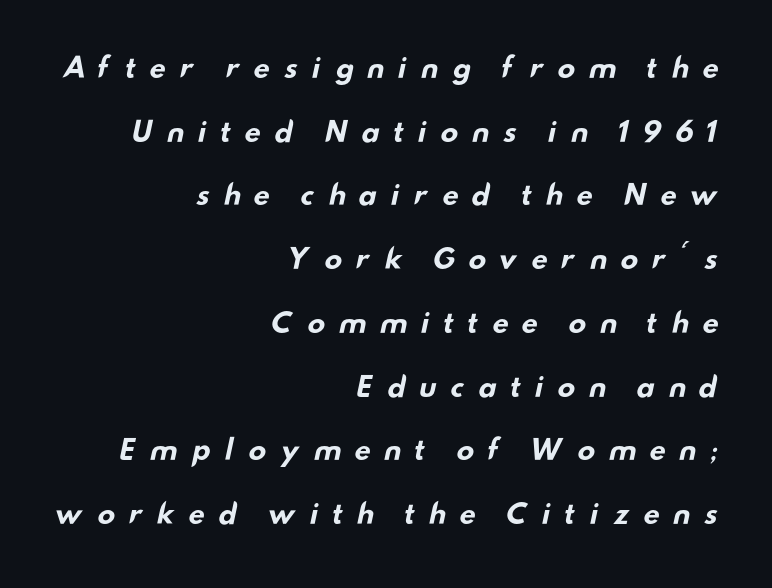
Q: Is the text bold? A: Yes.
Q: Is the text underlined? A: No.
Q: How is the paragraph aligned? A: Right-aligned.
Q: Is the spacing between letters normal or unusually wide? A: Unusually wide.
Q: Is the spacing between lines tight, normal or loose? A: Loose.
